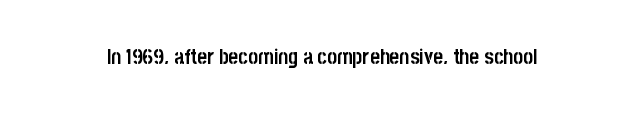
The letterforms sit shoulder to shoulder at normal distance. These lines were composed using upright roman letters. Check the space under the baseline: it is left empty. The sample has been set heavy, in full bold.
